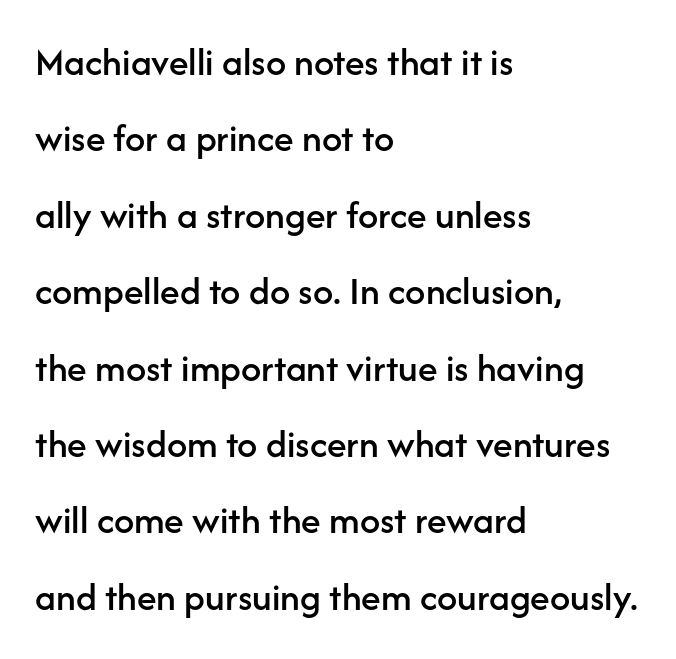
{"serif": "no", "italic": "no", "width": "normal", "stroke_contrast": "low", "x_height": "medium", "monospaced": "no", "underline": "no", "align": "left", "line_spacing": "loose", "line_spacing_ratio": 1.91, "letter_spacing": "normal", "letter_spacing_em": 0.0, "glyph_px": 40}
